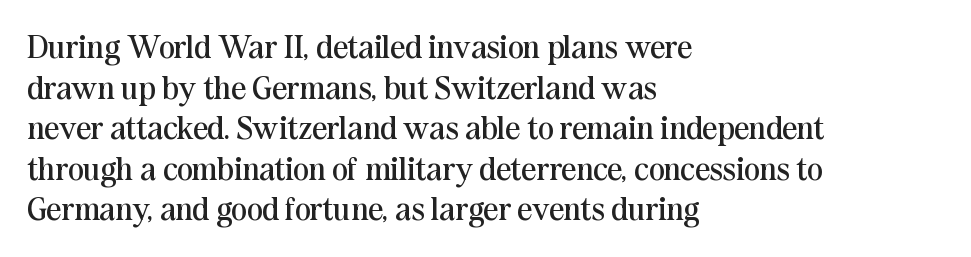
Q: Is the text bold? A: No.
Q: Is the text italic (slanted)? A: No, it is upright.
Q: Is the typeface a serif or a sans-serif typeface? A: Serif.
Q: Is the text underlined? A: No.
Q: How is the paragraph aligned? A: Left-aligned.
Q: Is the spacing between letters normal or unusually wide? A: Normal.
Q: Width (condensed, normal, or wide)? A: Normal.
Q: Stroke contrast? A: Medium.
Q: x-height? A: Medium.
Q: Monospaced? A: No.
